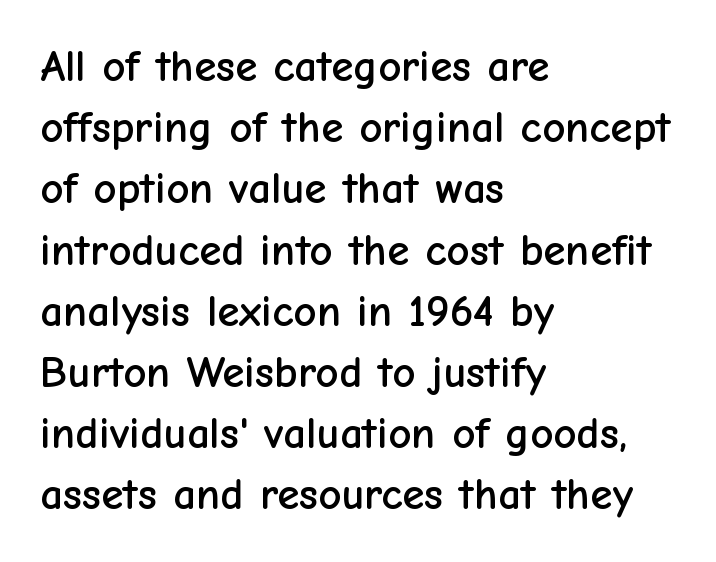
Q: Is the text italic (slanted)? A: No, it is upright.
Q: Is the typeface a serif or a sans-serif typeface? A: Sans-serif.
Q: Is the text underlined? A: No.
Q: How is the paragraph aligned? A: Left-aligned.
Q: Is the spacing between letters normal or unusually wide? A: Normal.
Q: Is the spacing between lines tight, normal or loose? A: Normal.
Q: Width (condensed, normal, or wide)? A: Normal.
Q: Stroke contrast? A: Low.
Q: x-height? A: Medium.
Q: Monospaced? A: No.
